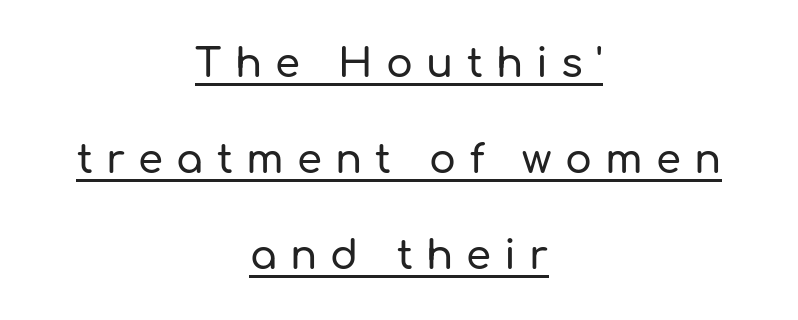
Each letter keeps its own natural width here, so spacing adapts to shape. The tracking jumps out immediately: characters are airy and widely separated. Look at the bottom of the vertical strokes: they stop flat, with no serifs. The passage shown is underscored from start to finish. Each line is balanced around a shared central axis. Interline gaps are noticeably wide in this sample.
